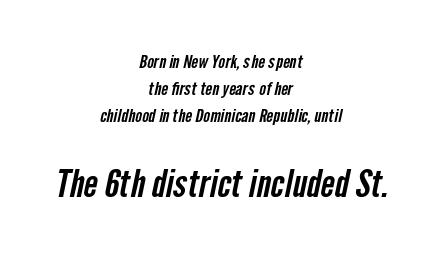
Q: Is the typeface a serif or a sans-serif typeface? A: Sans-serif.
Q: Is the text underlined? A: No.
Q: How is the paragraph aligned? A: Centered.
Q: Is the spacing between letters normal or unusually wide? A: Normal.
Q: Is the spacing between lines tight, normal or loose? A: Normal.
Q: Which block of text is set in a larger size, the first (top) or the second (bottom)? A: The second (bottom) one.
Q: Width (condensed, normal, or wide)? A: Condensed.
Q: Stroke contrast? A: Low.
Q: x-height? A: Medium.
Q: Monospaced? A: No.
